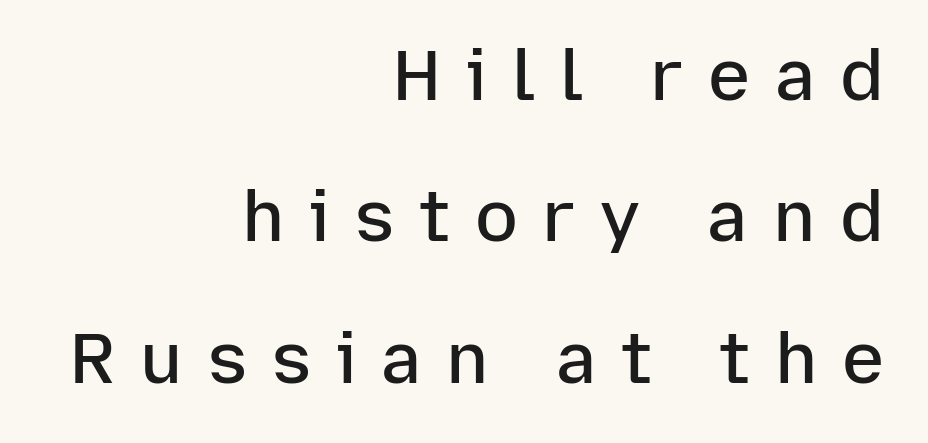
{"serif": "no", "italic": "no", "bold": "semi", "weight": "semibold", "width": "normal", "stroke_contrast": "low", "x_height": "medium", "monospaced": "no", "underline": "no", "align": "right", "line_spacing": "loose", "line_spacing_ratio": 1.99, "letter_spacing": "wide", "letter_spacing_em": 0.35, "glyph_px": 71}
